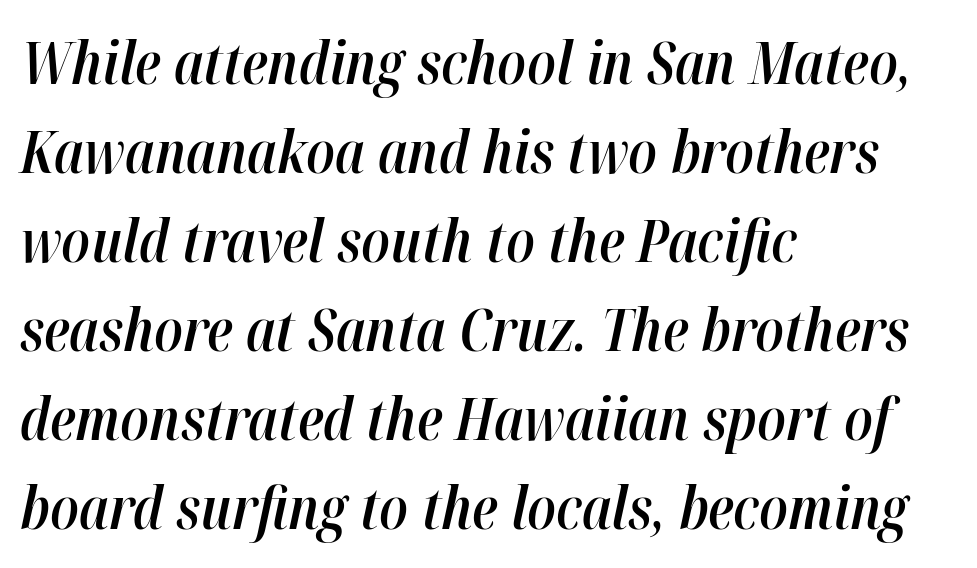
Q: Is the text bold? A: Semi-bold.
Q: Is the text italic (slanted)? A: Yes, it leans right by about 12 degrees.
Q: Is the text underlined? A: No.
Q: How is the paragraph aligned? A: Left-aligned.
Q: Is the spacing between letters normal or unusually wide? A: Normal.
Q: Is the spacing between lines tight, normal or loose? A: Normal.
Q: Width (condensed, normal, or wide)? A: Condensed.
Q: Stroke contrast? A: High.
Q: x-height? A: Medium.
Q: Monospaced? A: No.
